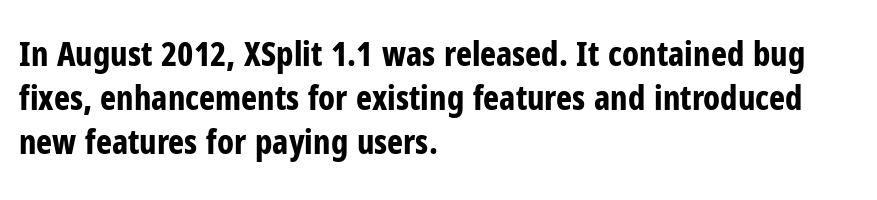
Q: Is the text bold? A: Yes.
Q: Is the text italic (slanted)? A: No, it is upright.
Q: Is the typeface a serif or a sans-serif typeface? A: Sans-serif.
Q: Is the text underlined? A: No.
Q: How is the paragraph aligned? A: Left-aligned.
Q: Is the spacing between letters normal or unusually wide? A: Normal.
Q: Is the spacing between lines tight, normal or loose? A: Normal.
Q: Width (condensed, normal, or wide)? A: Condensed.
Q: Stroke contrast? A: Low.
Q: x-height? A: Medium.
Q: Monospaced? A: No.
